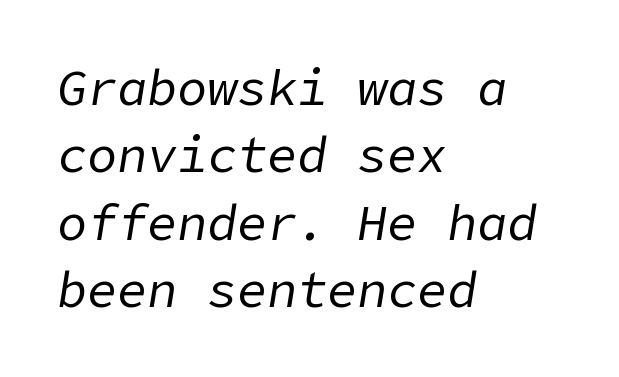
The image shows 50 px regular-weight type, italic (leaning right); set left-aligned, normal line spacing (1.35x), normal letter spacing, not underlined; low stroke contrast and a medium x-height.
